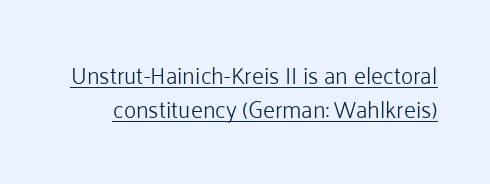
{"italic": "no", "bold": "no", "underline": "yes", "line_spacing": "normal", "line_spacing_ratio": 1.49, "letter_spacing": "normal", "letter_spacing_em": 0.0, "glyph_px": 23}
